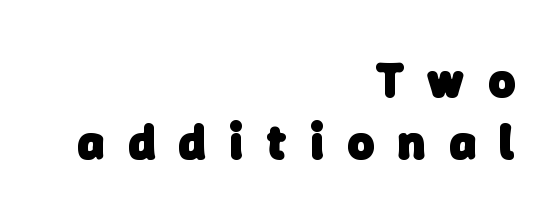
{"serif": "no", "bold": "yes", "weight": "heavy", "width": "normal", "stroke_contrast": "low", "x_height": "medium", "monospaced": "no", "underline": "no", "align": "right", "line_spacing_ratio": 1.24, "letter_spacing": "wide", "letter_spacing_em": 0.48, "glyph_px": 50}
